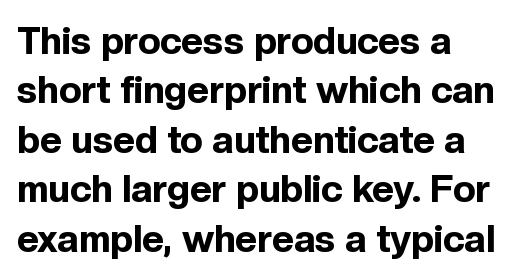
The image shows 38 px bold sans-serif type, upright; set normal line spacing (1.3x), normal letter spacing, not underlined; a medium x-height.
